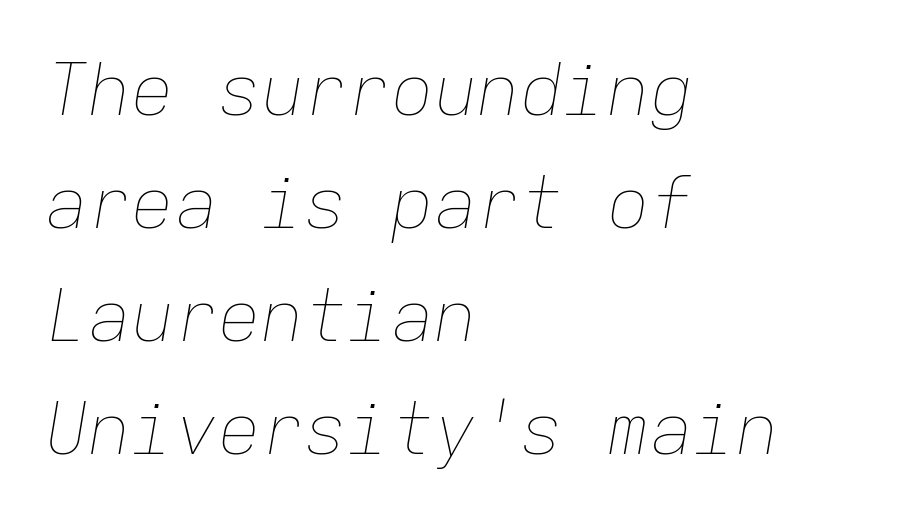
{"italic": "yes", "lean": "right", "slant_degrees": 9, "bold": "no", "weight": "thin", "width": "normal", "stroke_contrast": "low", "x_height": "medium", "monospaced": "yes", "underline": "no", "align": "left", "line_spacing": "normal", "line_spacing_ratio": 1.57, "letter_spacing": "normal", "letter_spacing_em": 0.0, "glyph_px": 72}
